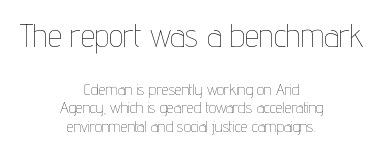
{"italic": "no", "bold": "no", "weight": "thin", "width": "condensed", "stroke_contrast": "low", "x_height": "medium", "monospaced": "no", "underline": "no", "align": "center", "line_spacing_ratio": 1.16, "letter_spacing": "normal", "letter_spacing_em": 0.0, "larger_block": "first", "size_ratio": 2.0, "glyph_px": 32}
